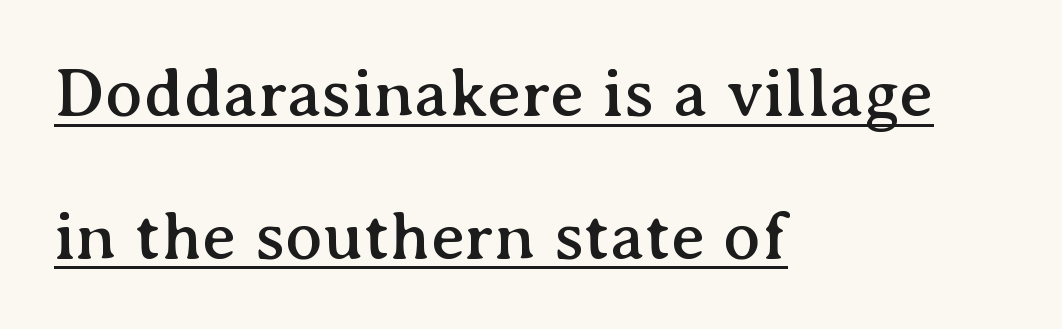
The image shows 70 px serif type, upright; set left-aligned, loose line spacing (2.04x), normal letter spacing, underlined; medium stroke contrast and a medium x-height.
